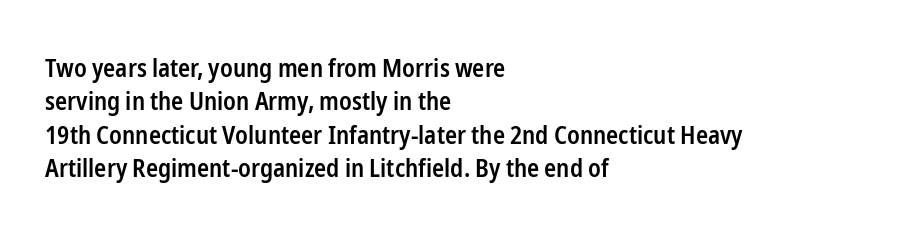
{"italic": "no", "bold": "semi", "underline": "no", "align": "left", "line_spacing": "normal", "line_spacing_ratio": 1.34, "letter_spacing": "normal", "letter_spacing_em": 0.0, "glyph_px": 25}
